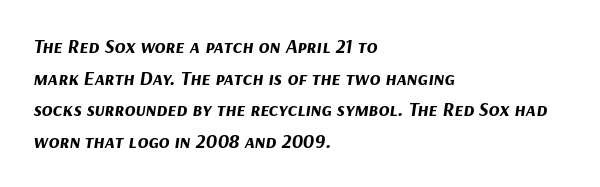
{"italic": "yes", "lean": "right", "slant_degrees": 9, "bold": "yes", "underline": "no", "align": "left", "line_spacing": "normal", "line_spacing_ratio": 1.58, "letter_spacing": "normal", "letter_spacing_em": 0.0, "glyph_px": 20}
